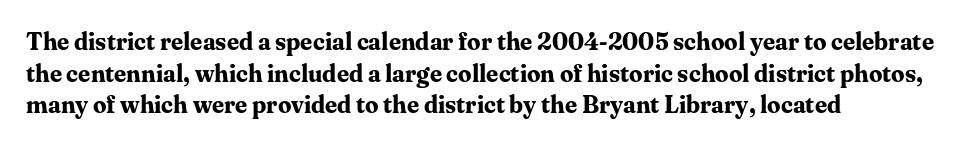
The image shows 24 px bold type, upright; set left-aligned, normal line spacing (1.32x), normal letter spacing, not underlined.
